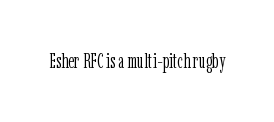
{"italic": "no", "bold": "no", "underline": "no", "letter_spacing": "normal", "letter_spacing_em": 0.0, "glyph_px": 20}
